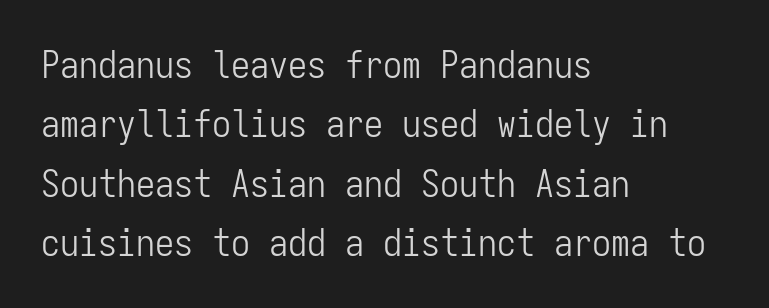
This rendering features lettering with no underline. Note the uniform advance width — an 'i' takes as much space as an 'm'. The lines in this sample share a left origin and differ only in where they stop. The designer went with a sans here, leaving each stem footless.
